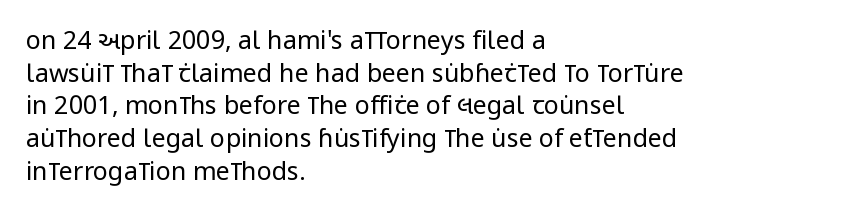
What's the leading like? Ordinary, nothing unusual. The passage shown has conventional tracking throughout. The typography opts for an upright posture over an oblique one. The passage is arranged the way most books set body copy — flush left.
